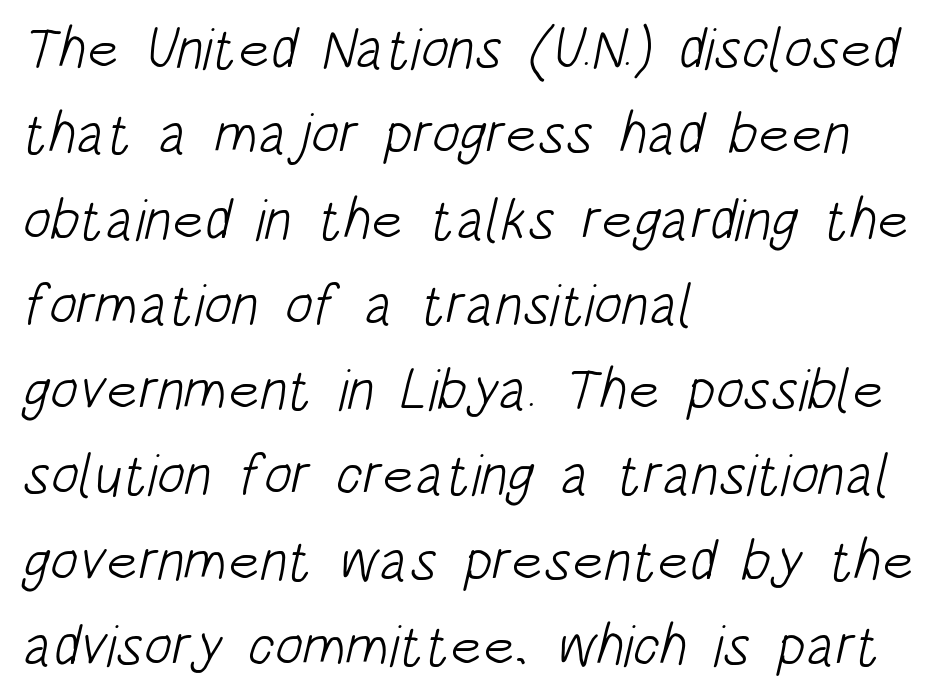
{"serif": "no", "bold": "no", "weight": "light", "width": "condensed", "stroke_contrast": "low", "x_height": "large", "monospaced": "no", "underline": "no", "align": "left", "line_spacing": "normal", "line_spacing_ratio": 1.47, "letter_spacing": "normal", "letter_spacing_em": 0.0, "glyph_px": 58}
